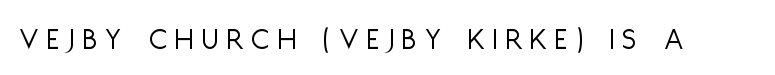
Bold? No — there's no thickening of the strokes. Letter spacing: wide. Nope, not italic — everything's standing straight. The zone under the glyphs is completely vacant.
